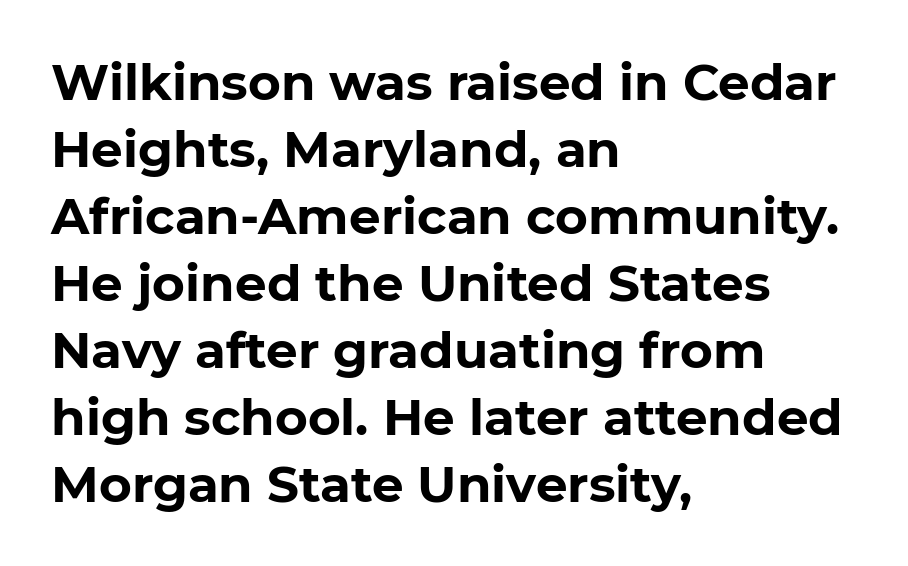
Q: Is the text bold? A: Yes.
Q: Is the text italic (slanted)? A: No, it is upright.
Q: Is the typeface a serif or a sans-serif typeface? A: Sans-serif.
Q: Is the text underlined? A: No.
Q: How is the paragraph aligned? A: Left-aligned.
Q: Is the spacing between letters normal or unusually wide? A: Normal.
Q: Is the spacing between lines tight, normal or loose? A: Normal.
Q: Width (condensed, normal, or wide)? A: Normal.
Q: Stroke contrast? A: Low.
Q: x-height? A: Medium.
Q: Monospaced? A: No.
